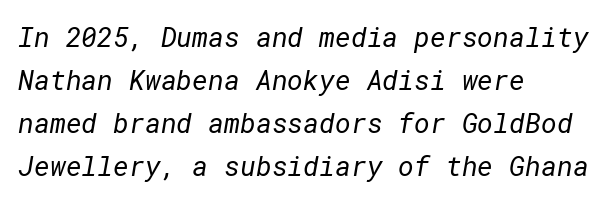
{"bold": "no", "underline": "no", "align": "left", "line_spacing": "normal", "line_spacing_ratio": 1.59, "letter_spacing": "normal", "letter_spacing_em": 0.0, "glyph_px": 27}
